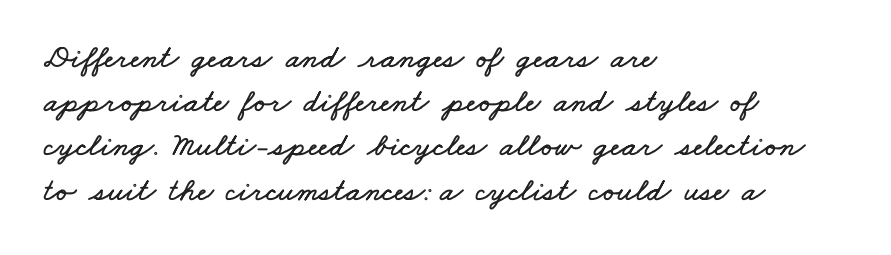
Q: Is the text underlined? A: No.
Q: How is the paragraph aligned? A: Left-aligned.
Q: Is the spacing between letters normal or unusually wide? A: Normal.
Q: Is the spacing between lines tight, normal or loose? A: Normal.
Q: Width (condensed, normal, or wide)? A: Wide.
Q: Stroke contrast? A: Low.
Q: x-height? A: Small.
Q: Monospaced? A: No.
